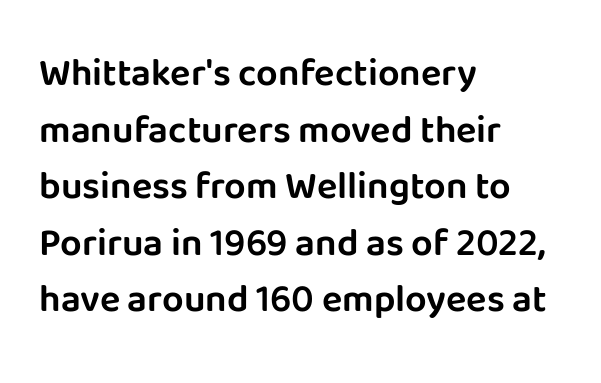
Q: Is the text italic (slanted)? A: No, it is upright.
Q: Is the typeface a serif or a sans-serif typeface? A: Sans-serif.
Q: Is the text underlined? A: No.
Q: How is the paragraph aligned? A: Left-aligned.
Q: Is the spacing between letters normal or unusually wide? A: Normal.
Q: Is the spacing between lines tight, normal or loose? A: Normal.
Q: Width (condensed, normal, or wide)? A: Normal.
Q: Stroke contrast? A: Low.
Q: x-height? A: Large.
Q: Monospaced? A: No.
